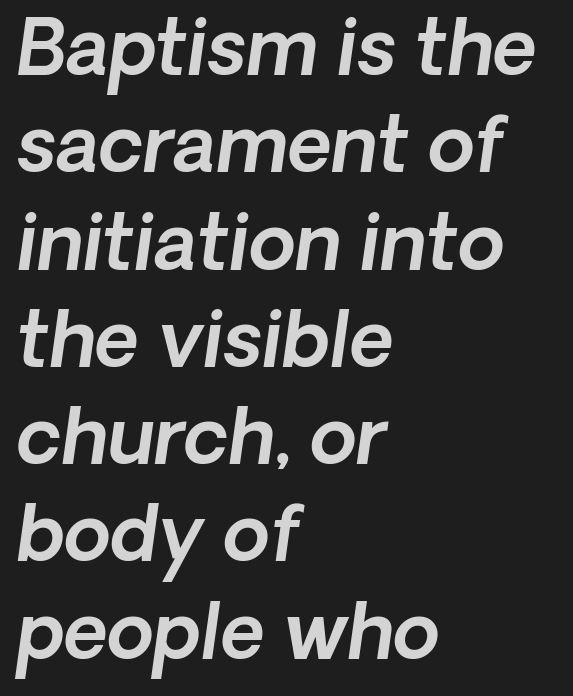
The image shows 76 px text type, italic (leaning right); set left-aligned, normal line spacing (1.28x), normal letter spacing, not underlined; a medium x-height.
